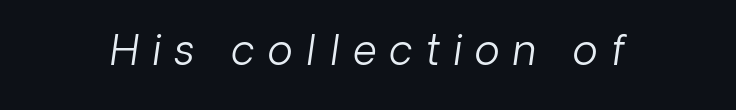
Q: Is the text bold? A: No.
Q: Is the typeface a serif or a sans-serif typeface? A: Sans-serif.
Q: Is the text underlined? A: No.
Q: Is the spacing between letters normal or unusually wide? A: Unusually wide.
Q: Width (condensed, normal, or wide)? A: Normal.
Q: Stroke contrast? A: Low.
Q: x-height? A: Medium.
Q: Monospaced? A: No.
